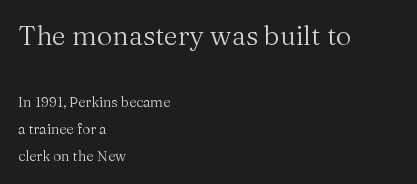
Q: Is the text bold? A: No.
Q: Is the text italic (slanted)? A: No, it is upright.
Q: Is the text underlined? A: No.
Q: How is the paragraph aligned? A: Left-aligned.
Q: Is the spacing between letters normal or unusually wide? A: Normal.
Q: Is the spacing between lines tight, normal or loose? A: Loose.
Q: Which block of text is set in a larger size, the first (top) or the second (bottom)? A: The first (top) one.
